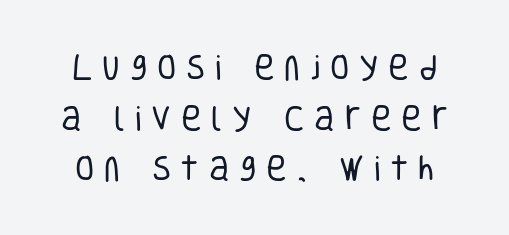
Q: Is the text bold? A: No.
Q: Is the text italic (slanted)? A: No, it is upright.
Q: Is the typeface a serif or a sans-serif typeface? A: Sans-serif.
Q: Is the text underlined? A: No.
Q: Is the spacing between letters normal or unusually wide? A: Unusually wide.
Q: Width (condensed, normal, or wide)? A: Condensed.
Q: Stroke contrast? A: Low.
Q: x-height? A: Large.
Q: Monospaced? A: No.
